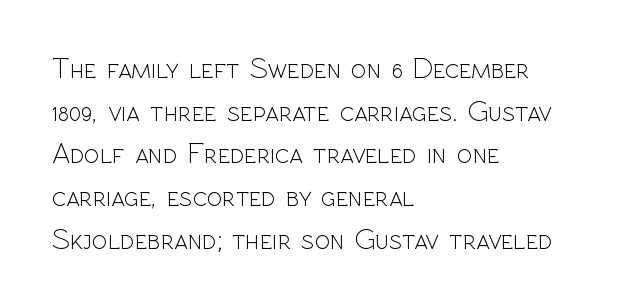
{"serif": "no", "italic": "no", "bold": "no", "weight": "light", "width": "normal", "x_height": "medium", "monospaced": "no", "underline": "no", "align": "left", "line_spacing": "normal", "line_spacing_ratio": 1.47, "letter_spacing": "normal", "letter_spacing_em": 0.0, "glyph_px": 29}
